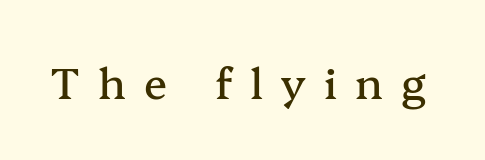
Q: Is the text italic (slanted)? A: No, it is upright.
Q: Is the typeface a serif or a sans-serif typeface? A: Serif.
Q: Is the text underlined? A: No.
Q: Is the spacing between letters normal or unusually wide? A: Unusually wide.
Q: Width (condensed, normal, or wide)? A: Normal.
Q: Stroke contrast? A: Medium.
Q: x-height? A: Medium.
Q: Monospaced? A: No.
